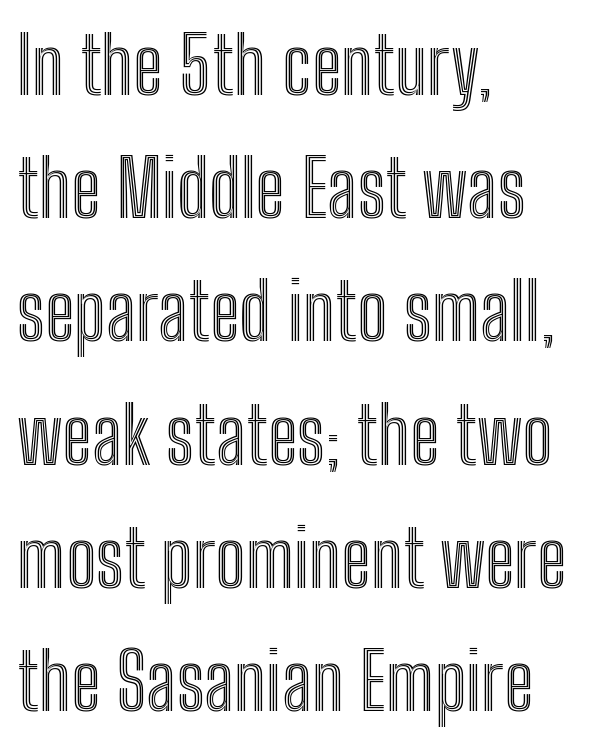
The image shows 79 px condensed type, upright; set left-aligned, normal line spacing (1.56x), normal letter spacing, not underlined; a medium x-height.
